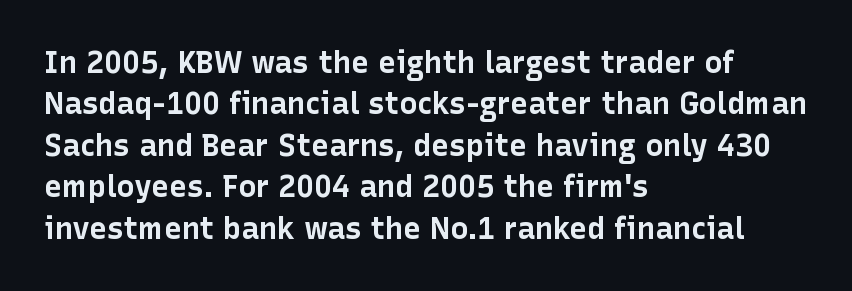
A full-strength bold gives these letters their thick strokes. Caption: standard tracking, unaltered. Every stem runs plumb, perpendicular to the baseline. The space beneath each line is pristine and unruled.
